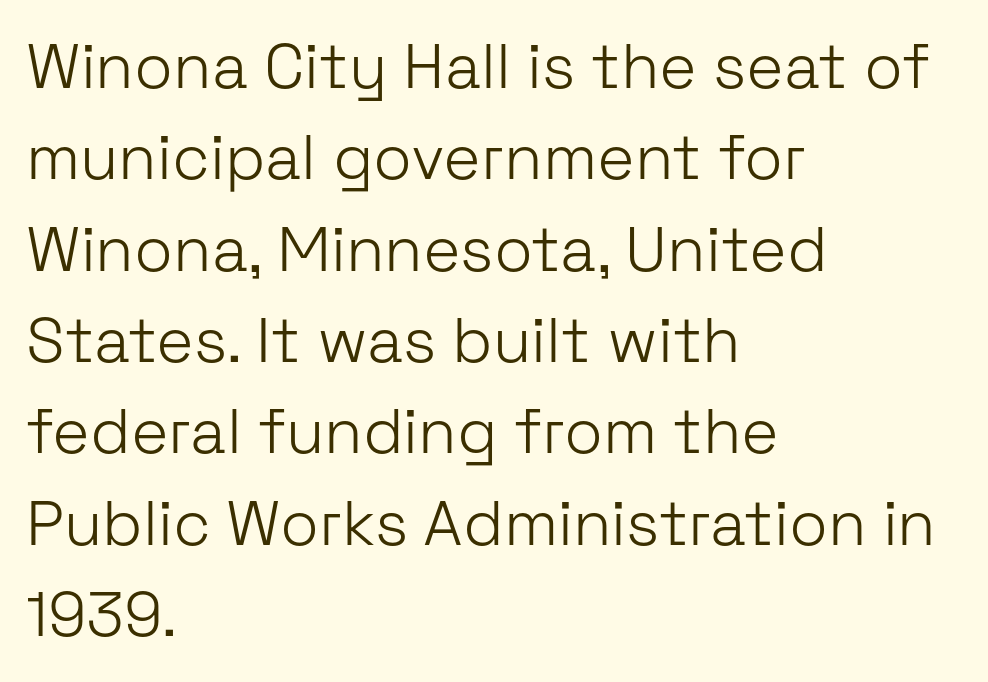
The image shows 63 px light sans-serif type, upright; set left-aligned, normal line spacing (1.45x), normal letter spacing, not underlined; low stroke contrast and a medium x-height.
